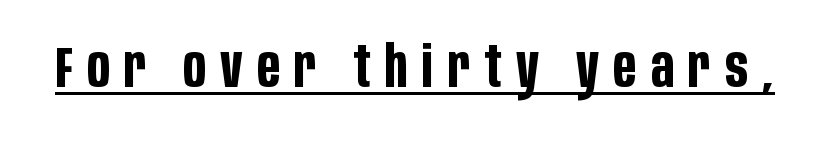
Q: Is the text bold? A: Yes.
Q: Is the text italic (slanted)? A: No, it is upright.
Q: Is the typeface a serif or a sans-serif typeface? A: Sans-serif.
Q: Is the text underlined? A: Yes.
Q: Is the spacing between letters normal or unusually wide? A: Unusually wide.
Q: Width (condensed, normal, or wide)? A: Condensed.
Q: Stroke contrast? A: Low.
Q: x-height? A: Large.
Q: Monospaced? A: No.
